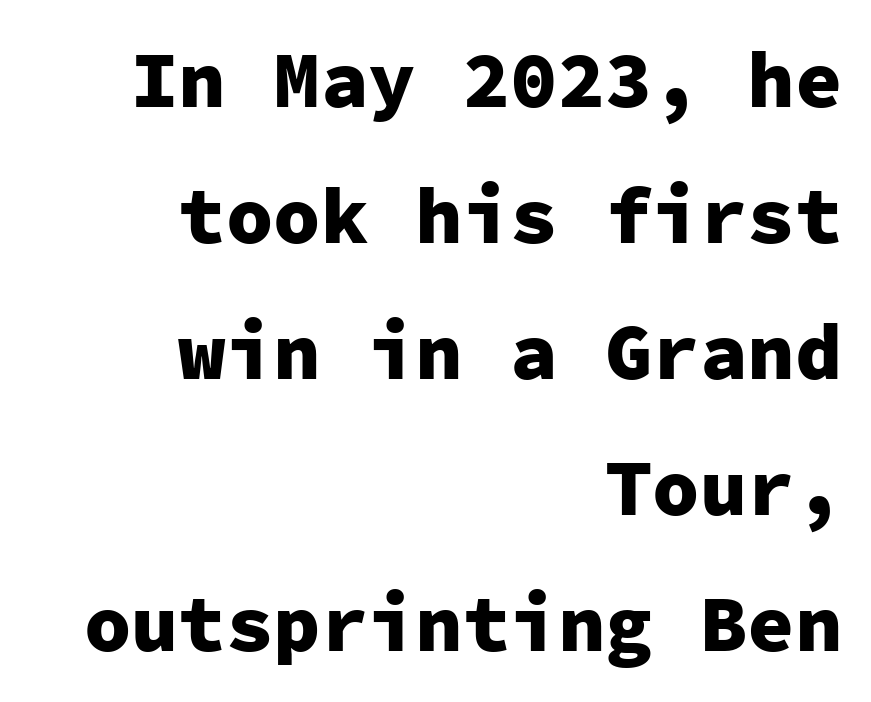
The image shows 79 px heavy sans-serif type, upright, monospaced; set right-aligned, line spacing 1.72x, normal letter spacing, not underlined; low stroke contrast and a medium x-height.
